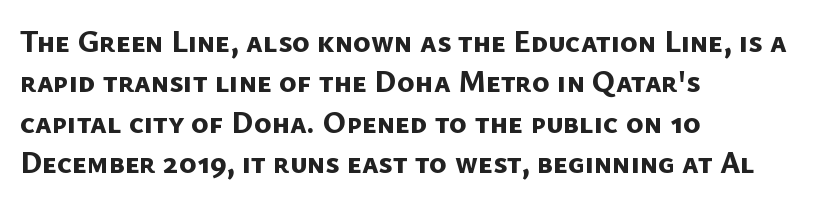
The image shows 30 px bold sans-serif type; set left-aligned, normal line spacing (1.35x), normal letter spacing, not underlined; low stroke contrast and a medium x-height.
